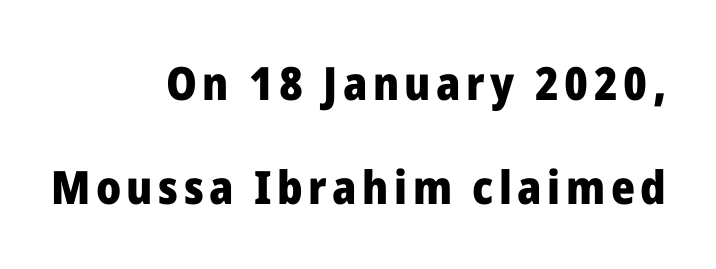
Descenders are the only things crossing below the line. Here the designer chose a conventional face with non-uniform glyph widths. This sample is right-justified, so line beginnings fall wherever the words allow. Do the letters lean? They stand straight. Honestly, the rows look like they've been pulled way apart. Nope, no serifs anywhere on these letters.
